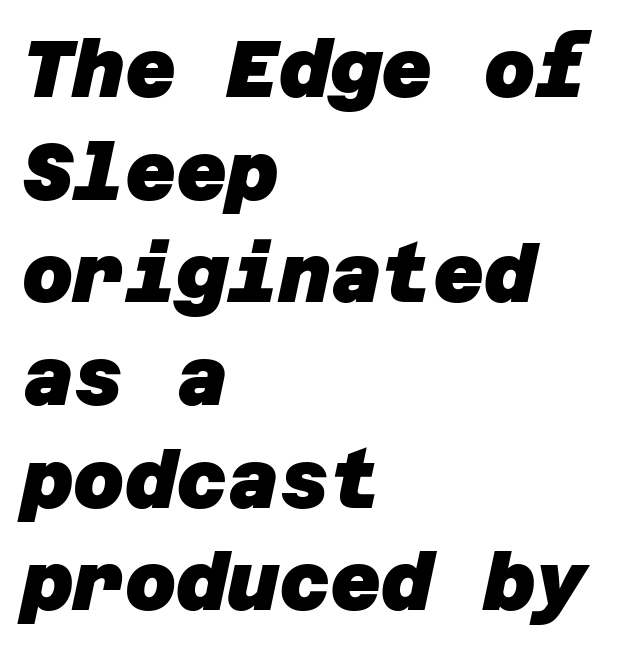
{"serif": "no", "bold": "yes", "weight": "heavy", "width": "normal", "stroke_contrast": "low", "x_height": "large", "underline": "no", "align": "left", "line_spacing": "normal", "line_spacing_ratio": 1.3, "letter_spacing": "normal", "letter_spacing_em": 0.0, "glyph_px": 79}
